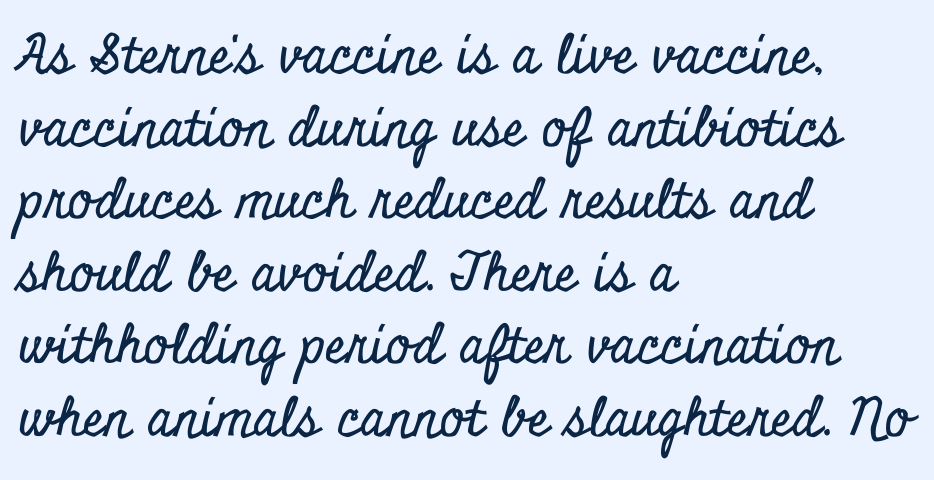
Q: Is the text italic (slanted)? A: Yes.
Q: Is the typeface a serif or a sans-serif typeface? A: Serif.
Q: Is the text underlined? A: No.
Q: How is the paragraph aligned? A: Left-aligned.
Q: Is the spacing between letters normal or unusually wide? A: Normal.
Q: Is the spacing between lines tight, normal or loose? A: Normal.
Q: Width (condensed, normal, or wide)? A: Condensed.
Q: Stroke contrast? A: Low.
Q: x-height? A: Small.
Q: Monospaced? A: No.
